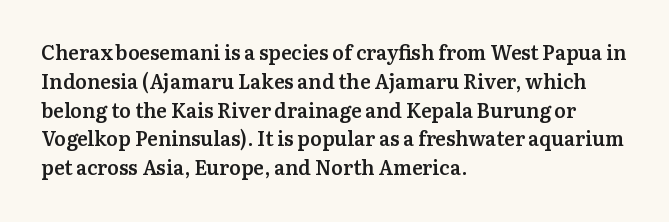
Q: Is the text bold? A: Semi-bold.
Q: Is the text italic (slanted)? A: No, it is upright.
Q: Is the text underlined? A: No.
Q: How is the paragraph aligned? A: Left-aligned.
Q: Is the spacing between letters normal or unusually wide? A: Normal.
Q: Is the spacing between lines tight, normal or loose? A: Normal.
